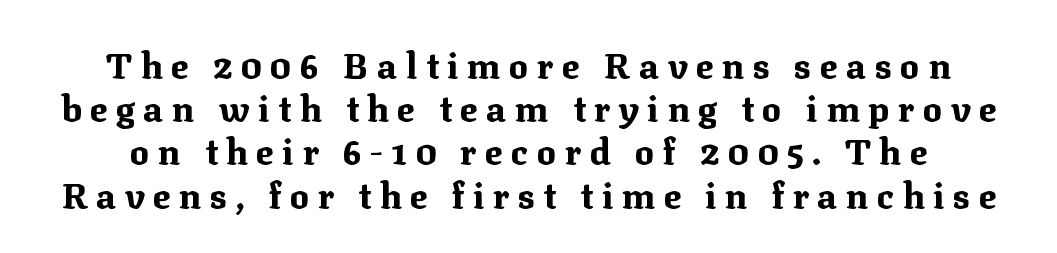
Q: Is the text bold? A: Yes.
Q: Is the text italic (slanted)? A: No, it is upright.
Q: Is the typeface a serif or a sans-serif typeface? A: Serif.
Q: Is the text underlined? A: No.
Q: Is the spacing between letters normal or unusually wide? A: Unusually wide.
Q: Width (condensed, normal, or wide)? A: Normal.
Q: Stroke contrast? A: Medium.
Q: x-height? A: Medium.
Q: Monospaced? A: No.
